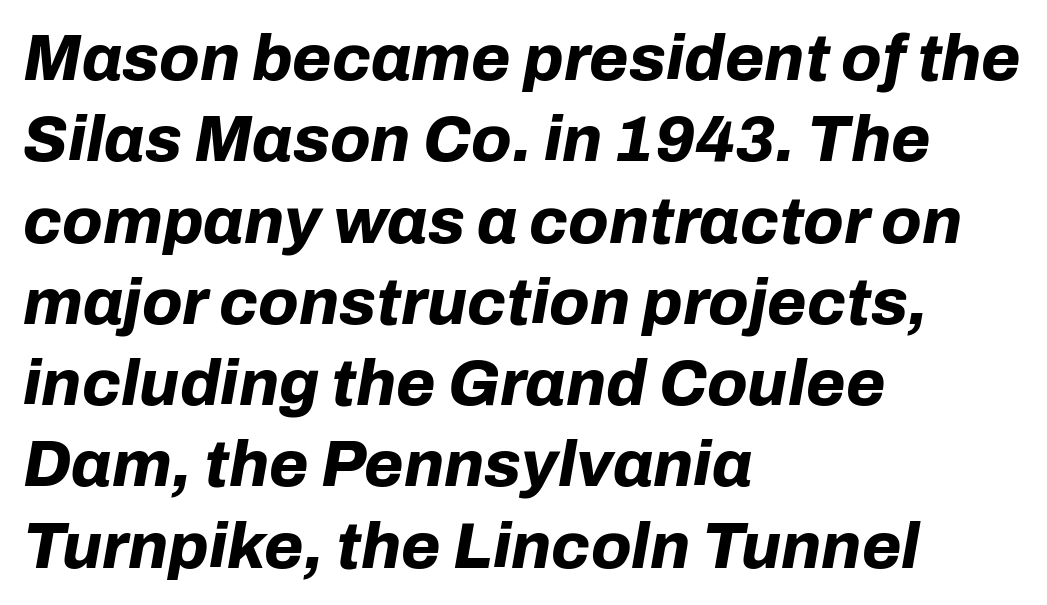
The image shows 64 px bold type, italic (leaning right); set left-aligned, normal line spacing (1.27x), normal letter spacing, not underlined; low stroke contrast and a medium x-height.
